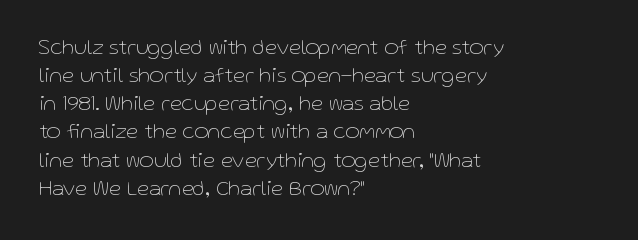
The image shows 22 px text type, upright; set left-aligned, normal line spacing (1.28x), normal letter spacing, not underlined.
